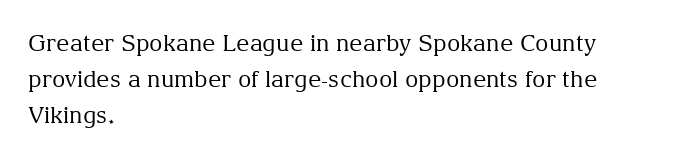
{"italic": "no", "bold": "no", "underline": "no", "align": "left", "line_spacing": "normal", "line_spacing_ratio": 1.56, "letter_spacing": "normal", "letter_spacing_em": 0.0, "glyph_px": 23}
